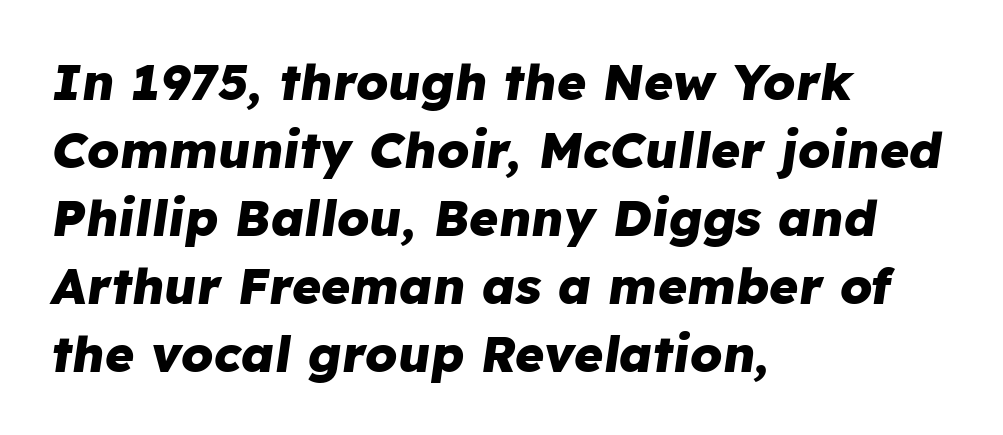
Quick note: interline space is typical. All the whitespace from short lines collects on the right. Honestly, the letter spacing is just normal — you wouldn't notice it. In terms of weight, the rendering is a true, heavy bold. Style check: oblique.
